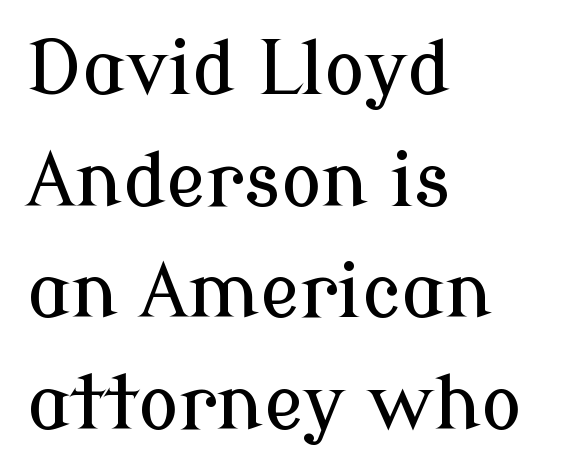
The image shows 75 px serif type, upright; set left-aligned, normal line spacing (1.49x), normal letter spacing, not underlined; low stroke contrast and a medium x-height.
